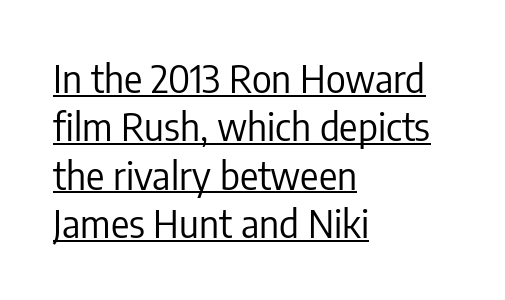
The typesetting does not lean heavy: it is not bold. One glance says typical: line gaps are just what's usual. Looks like regular typesetting: each glyph gets only the width it needs. If you drew a line through each stem, it would be perfectly vertical.
